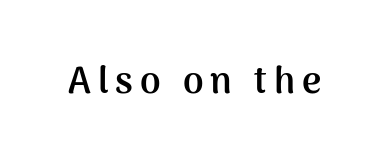
The image shows 37 px semibold sans-serif type, upright; set not underlined; medium stroke contrast and a medium x-height.
